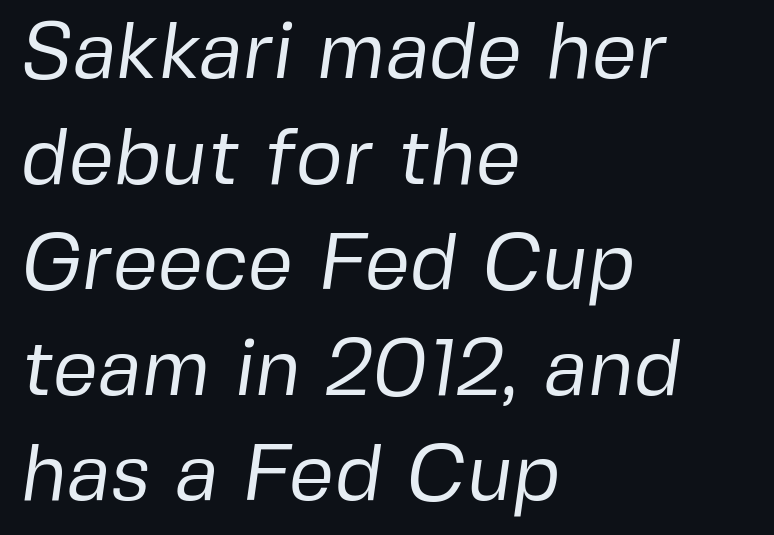
{"serif": "no", "bold": "no", "weight": "regular", "width": "normal", "stroke_contrast": "low", "x_height": "medium", "monospaced": "no", "underline": "no", "align": "left", "line_spacing": "normal", "line_spacing_ratio": 1.32, "letter_spacing": "normal", "letter_spacing_em": 0.0, "glyph_px": 80}
